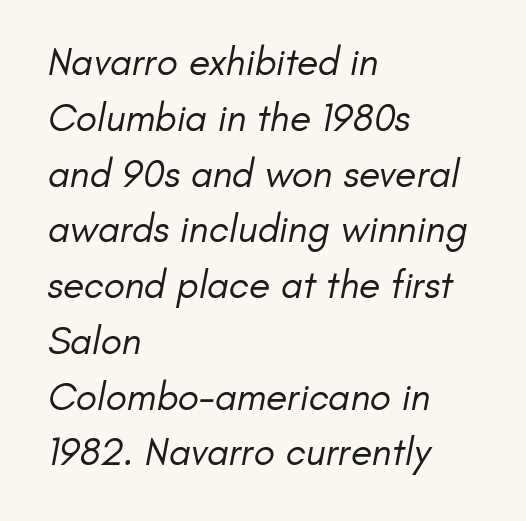
Q: Is the text bold? A: No.
Q: Is the typeface a serif or a sans-serif typeface? A: Sans-serif.
Q: Is the text underlined? A: No.
Q: How is the paragraph aligned? A: Left-aligned.
Q: Is the spacing between letters normal or unusually wide? A: Normal.
Q: Is the spacing between lines tight, normal or loose? A: Normal.
Q: Width (condensed, normal, or wide)? A: Normal.
Q: Stroke contrast? A: Low.
Q: x-height? A: Small.
Q: Monospaced? A: No.
